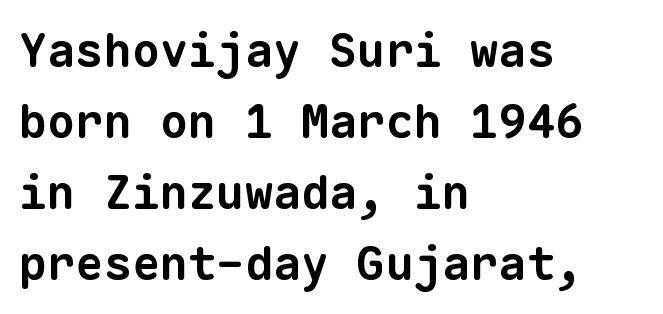
Compared with typical paragraphs, the rows here are spaced about the same. Anything drawn beneath the words? Only blank space. Here the designer chose a console-style face with uniform glyph widths. Left-aligned paragraph, ragged on the right. Observe the ordinary spacing: letters are neighbours, not strangers. These lines carry a lot of weight — the face is fully bold.
